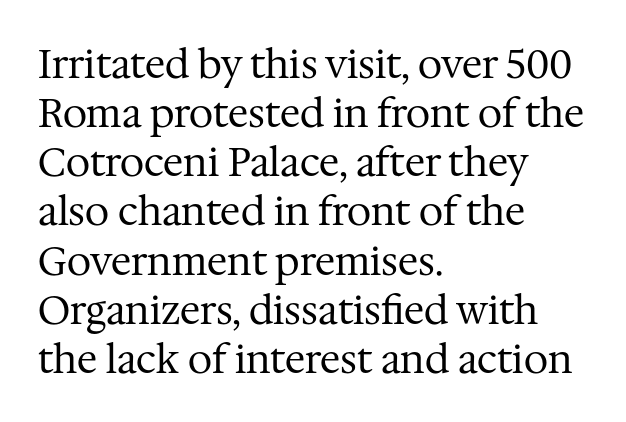
The image shows 39 px regular-weight serif type, upright; set left-aligned, normal line spacing (1.26x), normal letter spacing, not underlined; medium stroke contrast and a medium x-height.
